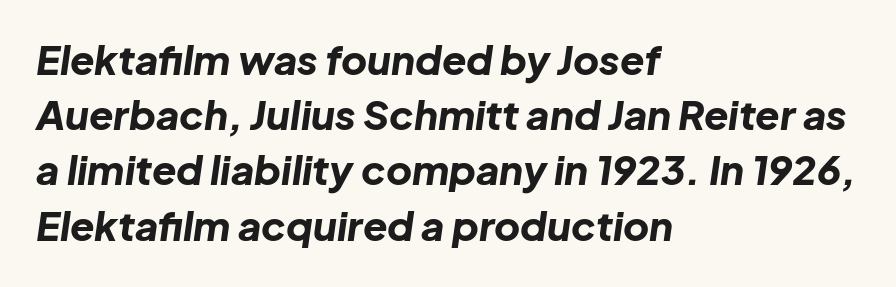
Q: Is the text bold? A: Yes.
Q: Is the text italic (slanted)? A: Yes, it leans right by about 8 degrees.
Q: Is the text underlined? A: No.
Q: How is the paragraph aligned? A: Left-aligned.
Q: Is the spacing between letters normal or unusually wide? A: Normal.
Q: Is the spacing between lines tight, normal or loose? A: Normal.
Q: Width (condensed, normal, or wide)? A: Normal.
Q: Stroke contrast? A: Low.
Q: x-height? A: Medium.
Q: Monospaced? A: No.
